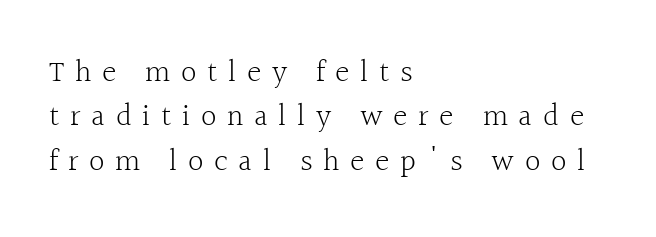
The image shows 31 px light serif type, upright; set left-aligned, normal line spacing (1.43x), unusually wide letter spacing (+0.34 em), not underlined; a medium x-height.
